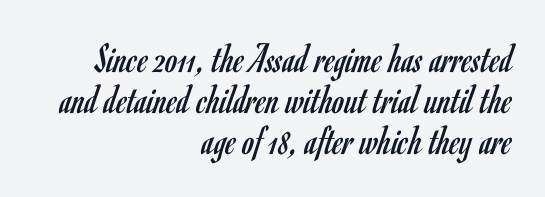
Is this a fixed-width face? No — the glyphs have proportional, varying widths. Is the stroke heavy? The answer is a plain regular-or-lighter. Each line ends at the same right margin while the left side varies. In terms of leading, this rendering errs on the cramped side. Is this a sans? Yes — the strokes have no serifs.
